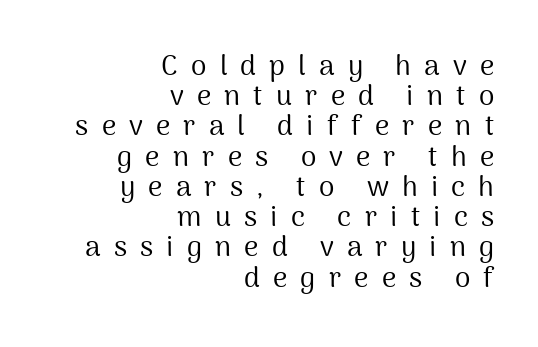
The image shows 28 px regular-weight sans-serif type, upright; set right-aligned, tight line spacing (1.08x), unusually wide letter spacing (+0.47 em), not underlined; medium stroke contrast and a medium x-height.
